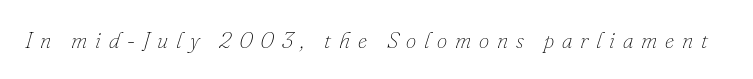
The image shows 23 px text type, italic (leaning right); set unusually wide letter spacing (+0.34 em), not underlined.
